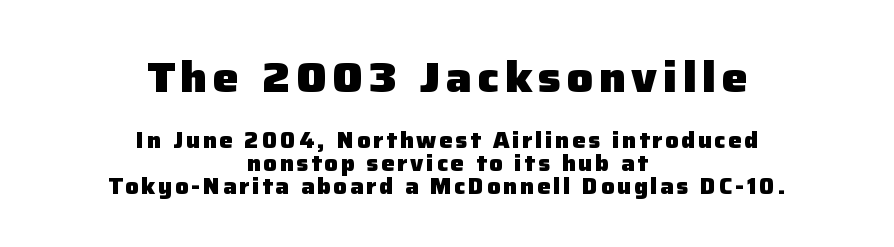
{"serif": "no", "italic": "no", "bold": "yes", "weight": "heavy", "width": "normal", "stroke_contrast": "low", "x_height": "medium", "monospaced": "no", "underline": "no", "align": "center", "line_spacing": "tight", "line_spacing_ratio": 1.05, "larger_block": "first", "size_ratio": 1.95, "glyph_px": 43}
